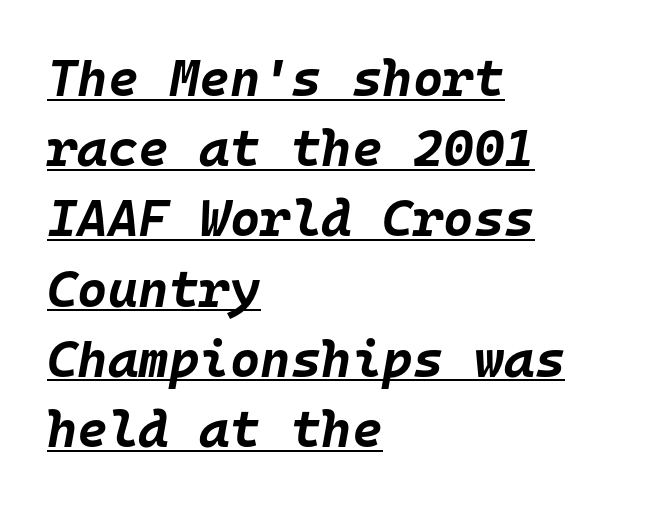
The typography opts for an oblique posture over an upright one. These words are printed bold, with thick strokes throughout. The glyphs are accompanied by a horizontal stroke just below them. Spacing between characters is what you'd get straight out of the box.
